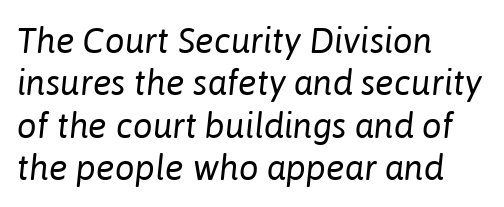
The image shows 35 px regular-weight type, italic (leaning right); set left-aligned, line spacing 1.21x, normal letter spacing, not underlined; low stroke contrast and a medium x-height.
